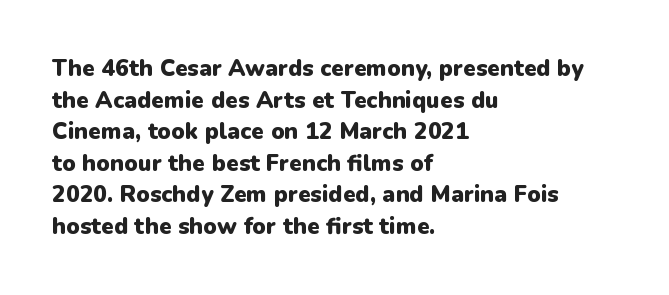
Q: Is the text bold? A: Yes.
Q: Is the text italic (slanted)? A: No, it is upright.
Q: Is the text underlined? A: No.
Q: How is the paragraph aligned? A: Left-aligned.
Q: Is the spacing between letters normal or unusually wide? A: Normal.
Q: Is the spacing between lines tight, normal or loose? A: Normal.
